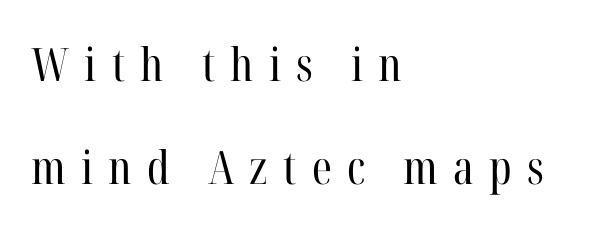
{"serif": "yes", "italic": "no", "bold": "no", "weight": "regular", "width": "condensed", "stroke_contrast": "high", "x_height": "medium", "monospaced": "no", "underline": "no", "align": "left", "line_spacing": "loose", "line_spacing_ratio": 2.24, "letter_spacing": "wide", "letter_spacing_em": 0.33, "glyph_px": 46}
